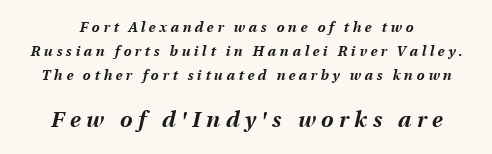
Spacing between characters has been opened up far beyond the box default. Each line is balanced around a shared central axis. Which chunk is bigger? The second one — the bottom block dwarfs the top. Students, this is bold: see how much ink each stroke carries.
